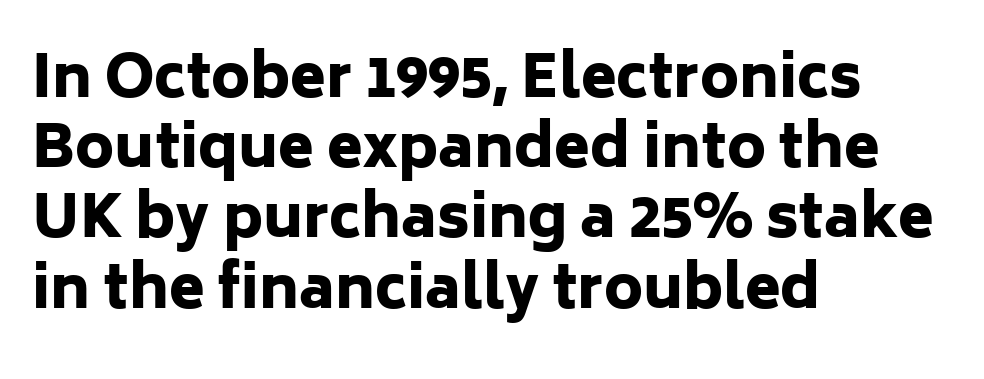
The image shows 58 px heavy sans-serif type, upright; set left-aligned, line spacing 1.21x, normal letter spacing, not underlined; low stroke contrast and a medium x-height.
